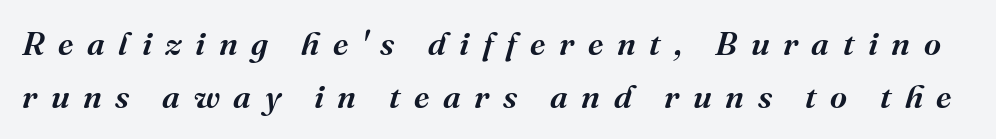
Q: Is the text bold? A: Semi-bold.
Q: Is the text italic (slanted)? A: Yes, it leans right by about 16 degrees.
Q: Is the typeface a serif or a sans-serif typeface? A: Serif.
Q: Is the text underlined? A: No.
Q: Is the spacing between letters normal or unusually wide? A: Unusually wide.
Q: Is the spacing between lines tight, normal or loose? A: Normal.
Q: Width (condensed, normal, or wide)? A: Normal.
Q: Stroke contrast? A: Medium.
Q: x-height? A: Medium.
Q: Monospaced? A: No.
